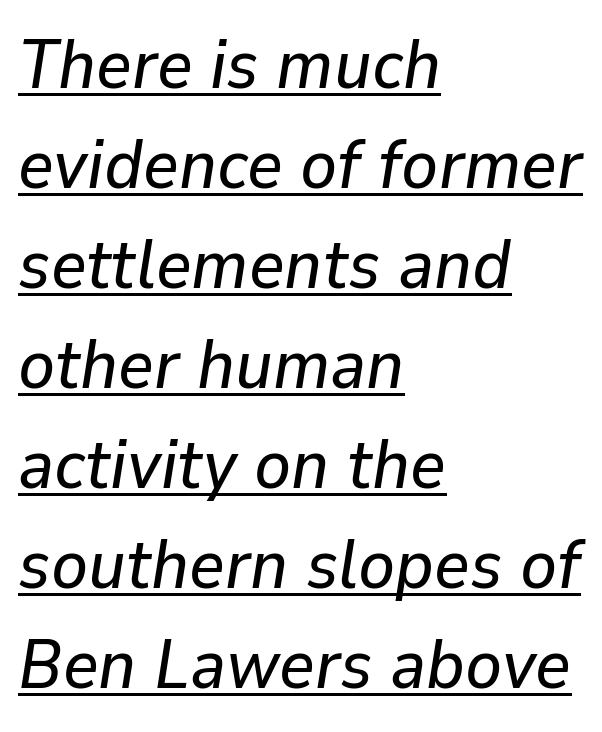
Q: Is the text italic (slanted)? A: Yes, it leans right by about 9 degrees.
Q: Is the text underlined? A: Yes.
Q: How is the paragraph aligned? A: Left-aligned.
Q: Is the spacing between letters normal or unusually wide? A: Normal.
Q: Is the spacing between lines tight, normal or loose? A: Normal.
Q: Width (condensed, normal, or wide)? A: Normal.
Q: Stroke contrast? A: Low.
Q: x-height? A: Medium.
Q: Monospaced? A: No.
